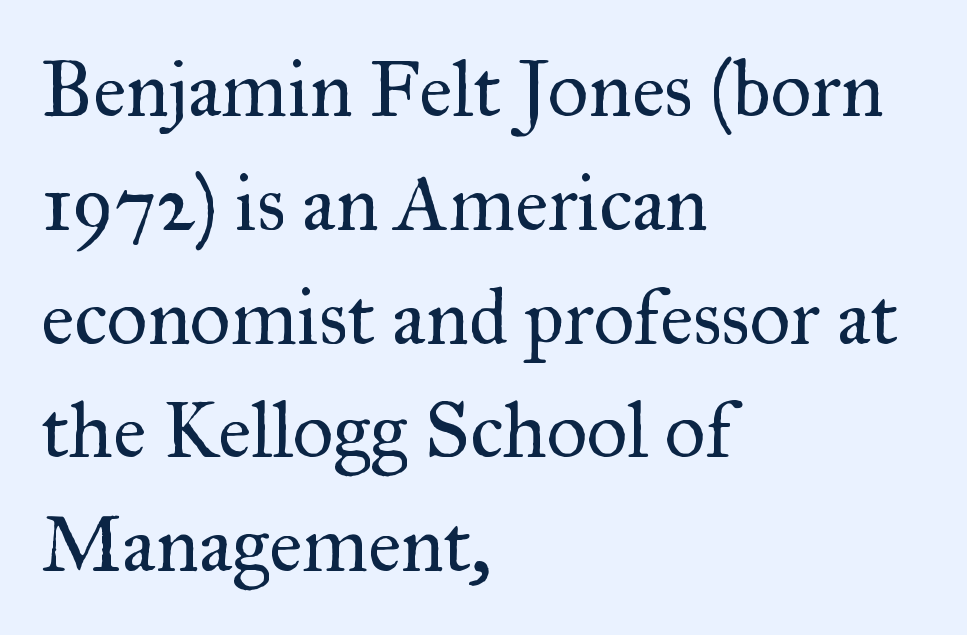
Descenders hang freely into open space. In terms of posture, this sample is upright. Do the characters align in a grid? No, the font is proportional. No heavy texture on the line: the type isn't bold. A normal amount of white space separates one row of letters from the next. This sample uses plain, unmodified letter spacing.
